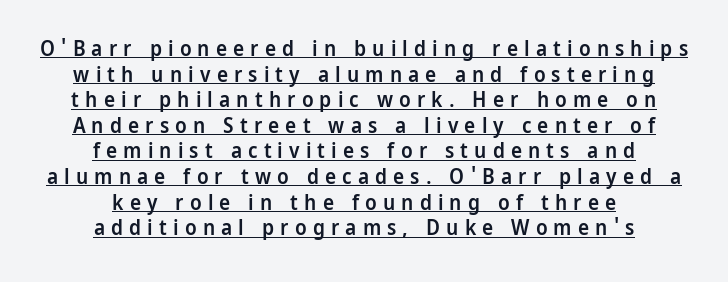
The image shows 21 px text type, upright; set centered, line spacing 1.22x, unusually wide letter spacing (+0.29 em), underlined.
